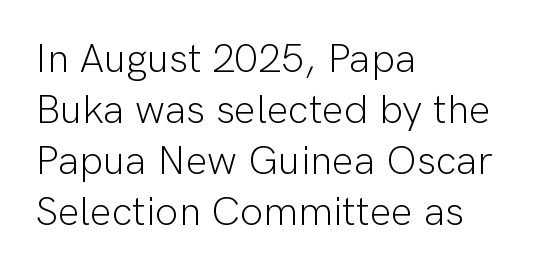
{"serif": "no", "italic": "no", "bold": "no", "weight": "light", "width": "normal", "stroke_contrast": "low", "x_height": "medium", "monospaced": "no", "underline": "no", "align": "left", "line_spacing_ratio": 1.24, "letter_spacing": "normal", "letter_spacing_em": 0.0, "glyph_px": 41}
